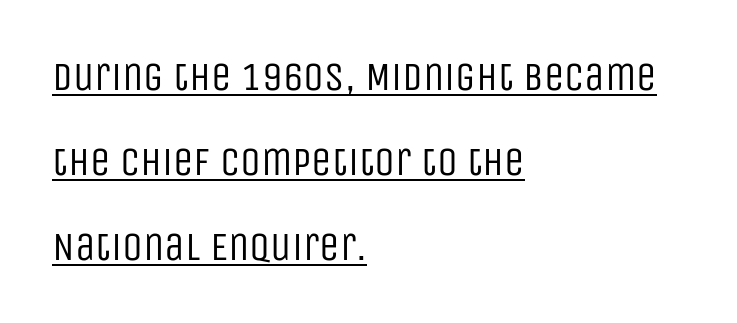
The image shows 41 px regular-weight, condensed sans-serif type, upright; set left-aligned, loose line spacing (2.07x), normal letter spacing, underlined; low stroke contrast and a large x-height.
